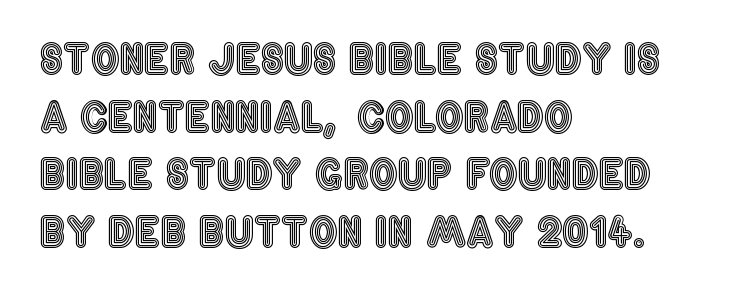
{"italic": "no", "width": "condensed", "x_height": "large", "monospaced": "no", "underline": "no", "align": "left", "line_spacing": "normal", "line_spacing_ratio": 1.44, "letter_spacing": "normal", "letter_spacing_em": 0.0, "glyph_px": 40}
